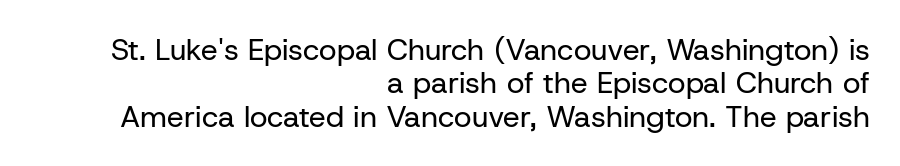
A typesetter would call this zero additional tracking. The font family rendered here belongs to the sans-serif group. These glyphs show unthickened strokes, regular width or finer. The line-height multiplier appears low, near solid setting.
